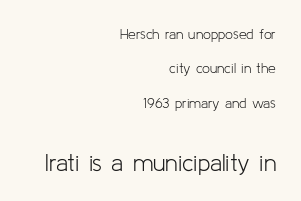
The image shows 24 px text type, upright; set right-aligned, loose line spacing (2.46x), normal letter spacing, not underlined; the second (bottom) block is 1.71x larger.
